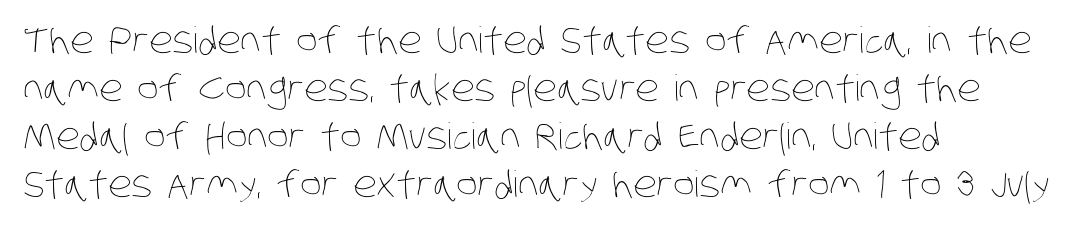
The image shows 36 px thin, condensed type; set left-aligned, normal line spacing (1.33x), normal letter spacing, not underlined; low stroke contrast and a large x-height.
